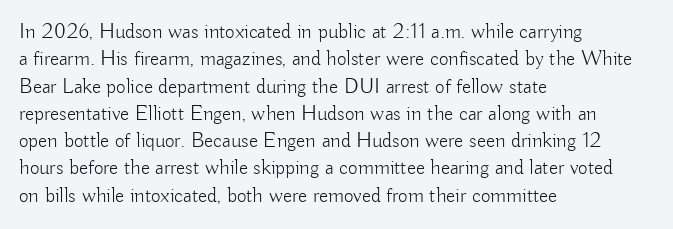
Reading down the block, your eye returns to a fixed left position each line. The weight tops out at a normal text grade. Interline gaps are of average width in this sample. The letters sit at their default tracking, neither squeezed nor spread.
